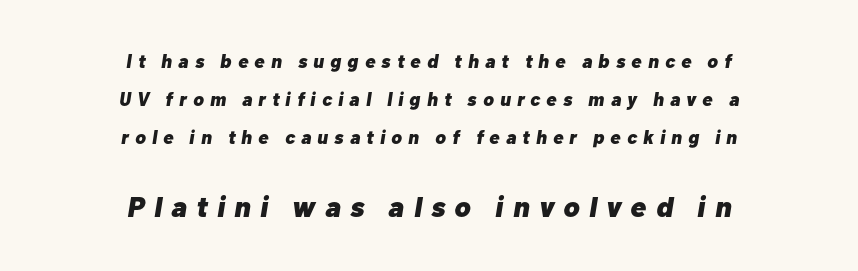
Q: Is the text bold? A: Yes.
Q: Is the text italic (slanted)? A: Yes, it leans right by about 10 degrees.
Q: Is the text underlined? A: No.
Q: How is the paragraph aligned? A: Centered.
Q: Is the spacing between letters normal or unusually wide? A: Unusually wide.
Q: Is the spacing between lines tight, normal or loose? A: Loose.
Q: Which block of text is set in a larger size, the first (top) or the second (bottom)? A: The second (bottom) one.
Q: Width (condensed, normal, or wide)? A: Normal.
Q: Stroke contrast? A: Low.
Q: x-height? A: Medium.
Q: Monospaced? A: No.
